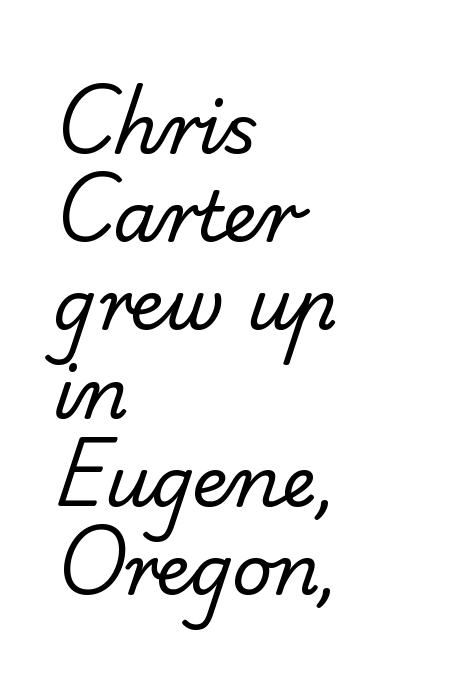
The rendering shows plain stroke endings on the letterforms — a sans-serif design. Vertical stems look standard width or narrower in stroke. In terms of leading, this rendering sits right in the middle. Look at the tracking — it's just the regular setting, nothing added. Only glyphs here, with clear space below each row.
